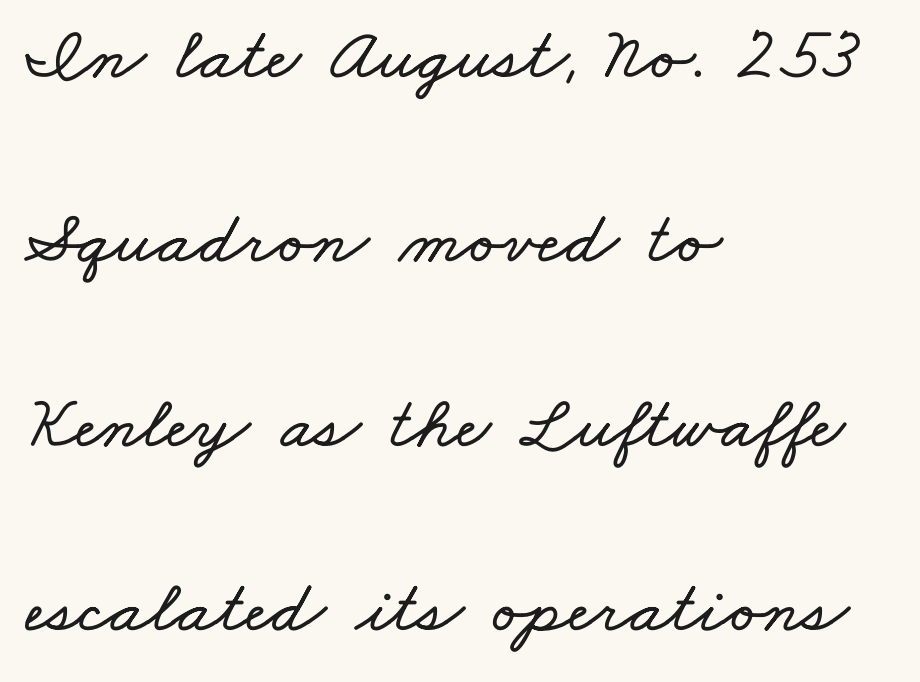
Q: Is the text underlined? A: No.
Q: How is the paragraph aligned? A: Left-aligned.
Q: Is the spacing between letters normal or unusually wide? A: Normal.
Q: Is the spacing between lines tight, normal or loose? A: Loose.
Q: Width (condensed, normal, or wide)? A: Wide.
Q: Stroke contrast? A: Low.
Q: x-height? A: Small.
Q: Monospaced? A: No.
